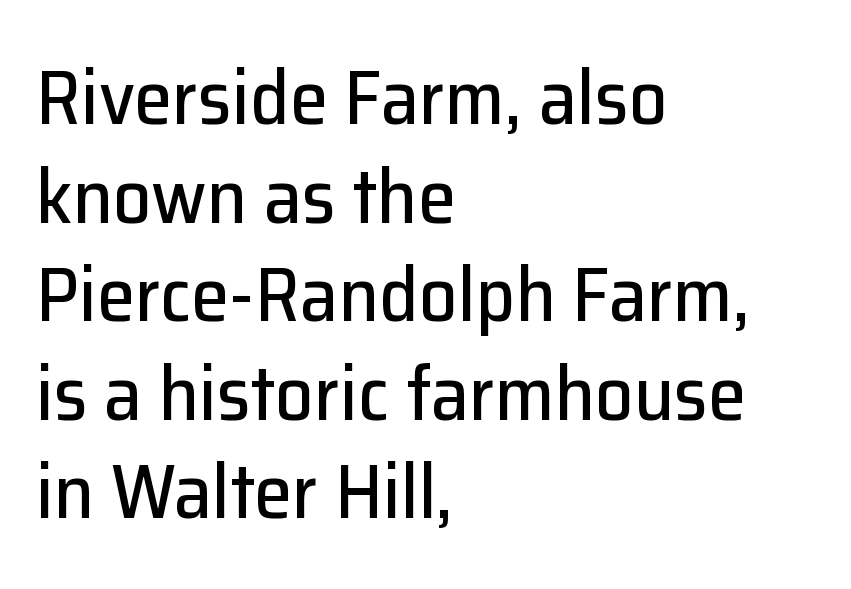
This sample uses a sans-serif face. Descenders hang freely into open space. This is the regular roman posture of the typeface. These lines are rendered in a variable-pitch font. This rendering uses left alignment, leaving the right contour irregular. You could call the tracking neutral — neither tight nor loose.
